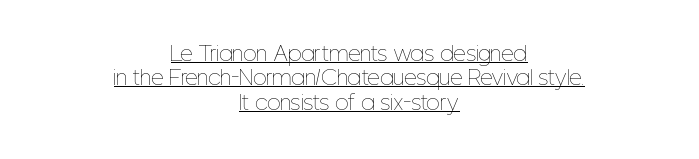
Q: Is the text bold? A: No.
Q: Is the text italic (slanted)? A: No, it is upright.
Q: Is the text underlined? A: Yes.
Q: How is the paragraph aligned? A: Centered.
Q: Is the spacing between letters normal or unusually wide? A: Normal.
